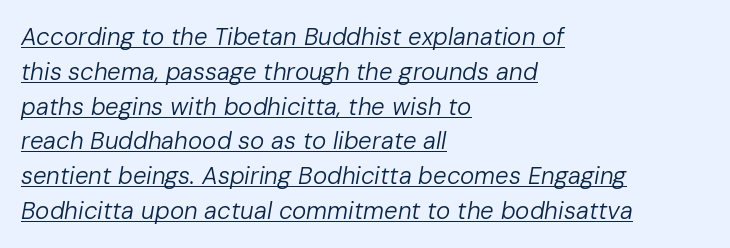
The image shows 24 px text type, italic (leaning right); set left-aligned, normal line spacing (1.45x), normal letter spacing, underlined.
